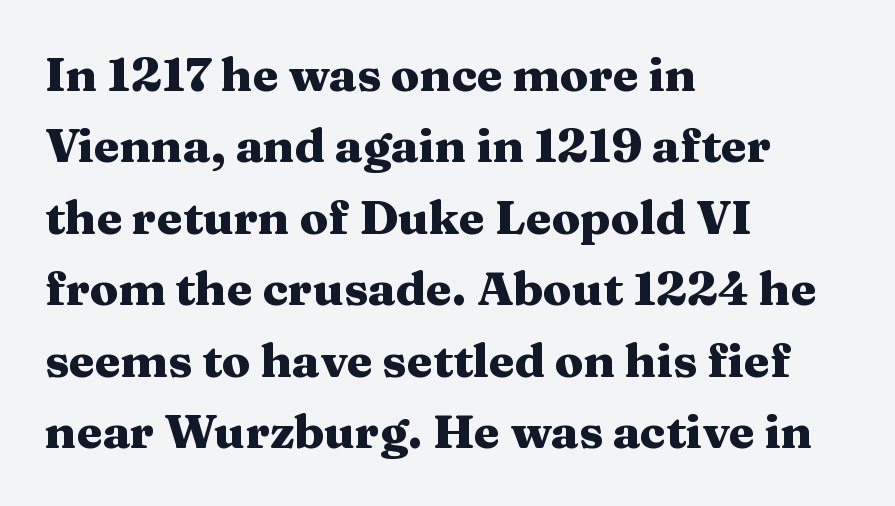
This sample uses a serif face. Caption: standard tracking, unaltered. Strokes here are thick enough to call this a true bold. The typesetter chose a ragged-right arrangement here.
